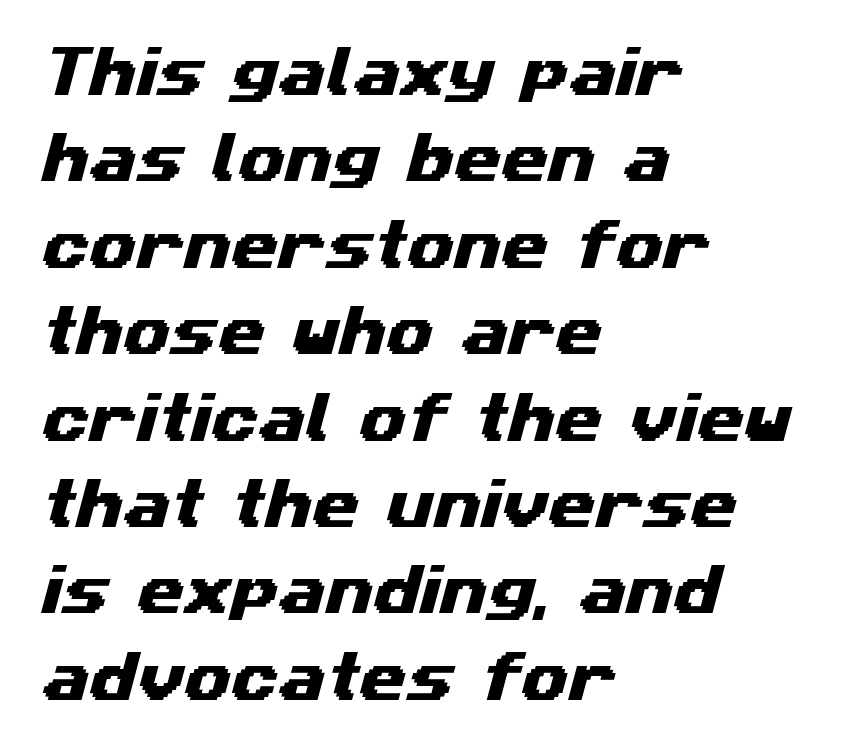
{"serif": "no", "width": "wide", "stroke_contrast": "medium", "x_height": "medium", "monospaced": "no", "underline": "no", "align": "left", "line_spacing": "normal", "line_spacing_ratio": 1.6, "letter_spacing": "normal", "letter_spacing_em": 0.0, "glyph_px": 54}
